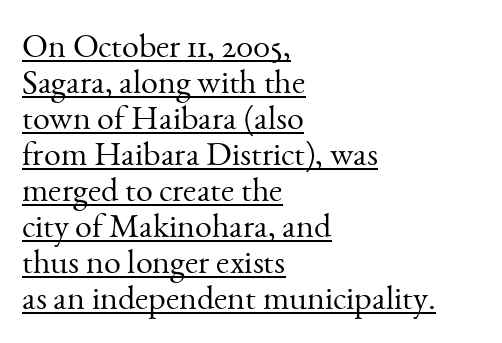
{"serif": "yes", "italic": "no", "bold": "no", "weight": "light", "width": "normal", "stroke_contrast": "medium", "x_height": "small", "monospaced": "no", "underline": "yes", "align": "left", "line_spacing": "tight", "line_spacing_ratio": 1.06, "letter_spacing": "normal", "letter_spacing_em": 0.0, "glyph_px": 34}
